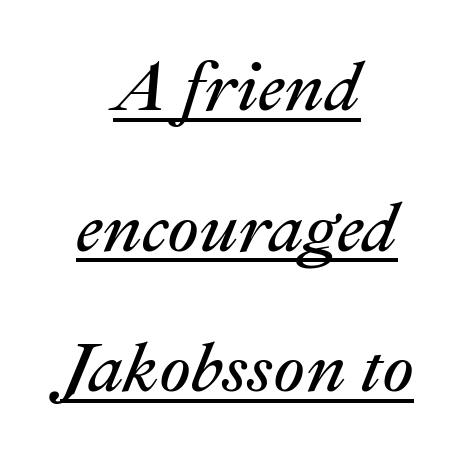
Q: Is the text bold? A: No.
Q: Is the text italic (slanted)? A: Yes, it leans right by about 22 degrees.
Q: Is the text underlined? A: Yes.
Q: How is the paragraph aligned? A: Centered.
Q: Is the spacing between letters normal or unusually wide? A: Normal.
Q: Is the spacing between lines tight, normal or loose? A: Loose.
Q: Width (condensed, normal, or wide)? A: Normal.
Q: Stroke contrast? A: Medium.
Q: x-height? A: Medium.
Q: Monospaced? A: No.
